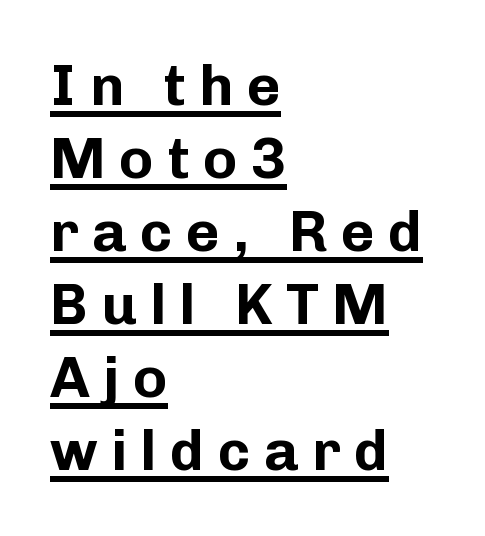
The image shows 58 px bold sans-serif type, upright; set left-aligned, normal line spacing (1.26x), unusually wide letter spacing (+0.23 em), underlined; low stroke contrast and a medium x-height.
